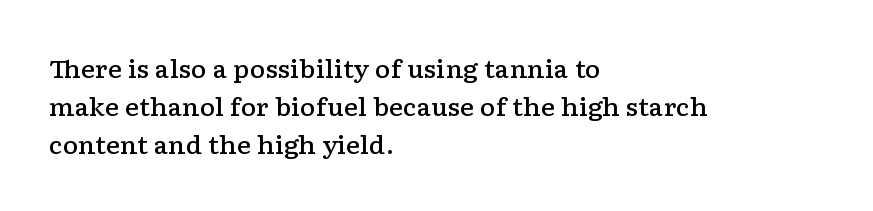
Q: Is the text bold? A: Semi-bold.
Q: Is the text italic (slanted)? A: No, it is upright.
Q: Is the text underlined? A: No.
Q: How is the paragraph aligned? A: Left-aligned.
Q: Is the spacing between letters normal or unusually wide? A: Normal.
Q: Is the spacing between lines tight, normal or loose? A: Normal.
